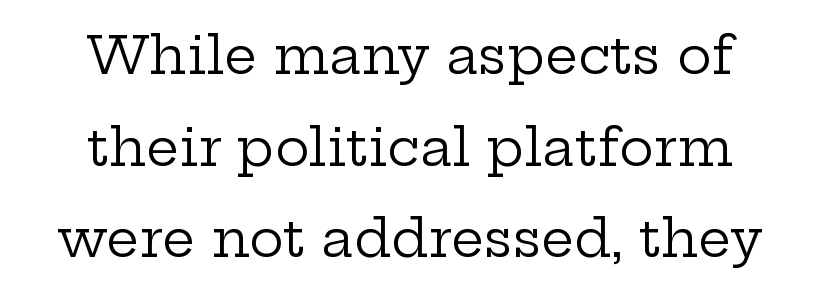
Q: Is the text bold? A: No.
Q: Is the text italic (slanted)? A: No, it is upright.
Q: Is the typeface a serif or a sans-serif typeface? A: Serif.
Q: Is the text underlined? A: No.
Q: How is the paragraph aligned? A: Centered.
Q: Is the spacing between letters normal or unusually wide? A: Normal.
Q: Width (condensed, normal, or wide)? A: Wide.
Q: Stroke contrast? A: Low.
Q: x-height? A: Medium.
Q: Monospaced? A: No.
